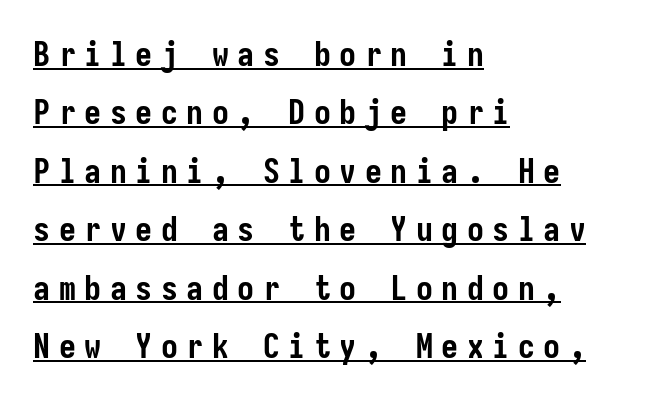
{"serif": "no", "italic": "no", "bold": "yes", "weight": "semibold", "width": "condensed", "stroke_contrast": "low", "x_height": "medium", "underline": "yes", "align": "left", "line_spacing_ratio": 1.72, "letter_spacing": "wide", "letter_spacing_em": 0.25, "glyph_px": 34}
